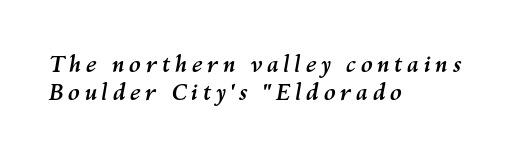
One-word summary of the alignment: left. Designer's note — italics engaged. Vertical spacing — default. As a designer I'd log this as weight 700, bold.
